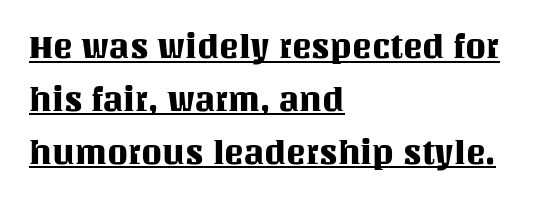
{"italic": "no", "width": "normal", "stroke_contrast": "medium", "x_height": "large", "monospaced": "no", "underline": "yes", "align": "left", "line_spacing": "normal", "line_spacing_ratio": 1.6, "letter_spacing": "normal", "letter_spacing_em": 0.0, "glyph_px": 33}
